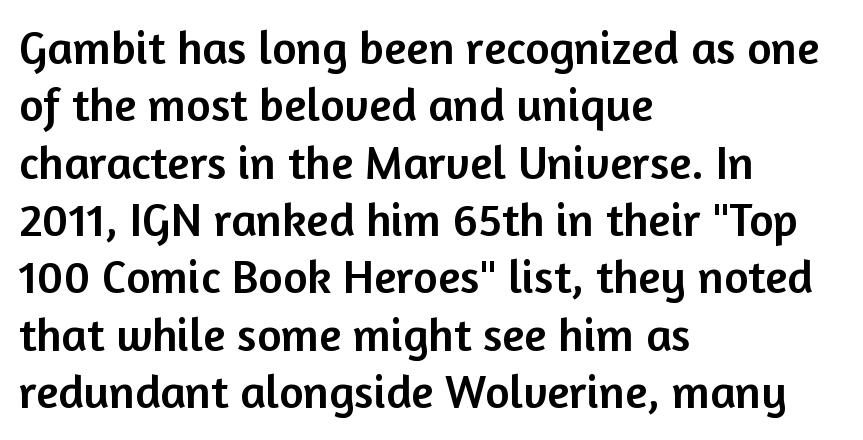
The image shows 47 px sans-serif type, upright; set left-aligned, line spacing 1.22x, normal letter spacing, not underlined; low stroke contrast and a medium x-height.
